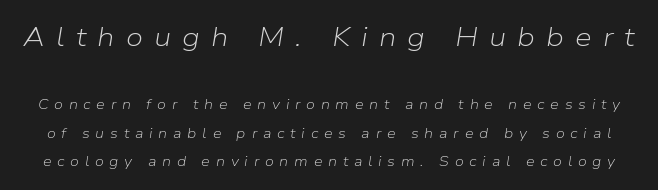
Plain, unruled lines of type. Reading top to bottom, the characters get smaller at the block break. No heavy texture on the line: the type isn't bold. There's an unmistakable incline to the writing here.
